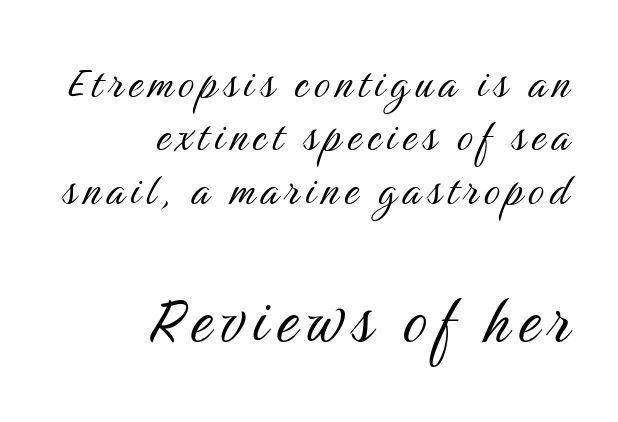
Q: Is the text bold? A: No.
Q: Is the text italic (slanted)? A: Yes.
Q: Is the typeface a serif or a sans-serif typeface? A: Sans-serif.
Q: Is the text underlined? A: No.
Q: How is the paragraph aligned? A: Right-aligned.
Q: Is the spacing between lines tight, normal or loose? A: Tight.
Q: Which block of text is set in a larger size, the first (top) or the second (bottom)? A: The second (bottom) one.
Q: Width (condensed, normal, or wide)? A: Condensed.
Q: Stroke contrast? A: Medium.
Q: x-height? A: Medium.
Q: Monospaced? A: No.
